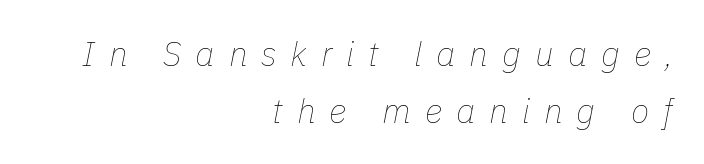
The image shows 34 px thin type, italic (leaning right); set right-aligned, normal line spacing (1.67x), unusually wide letter spacing (+0.41 em), not underlined; low stroke contrast and a medium x-height.
